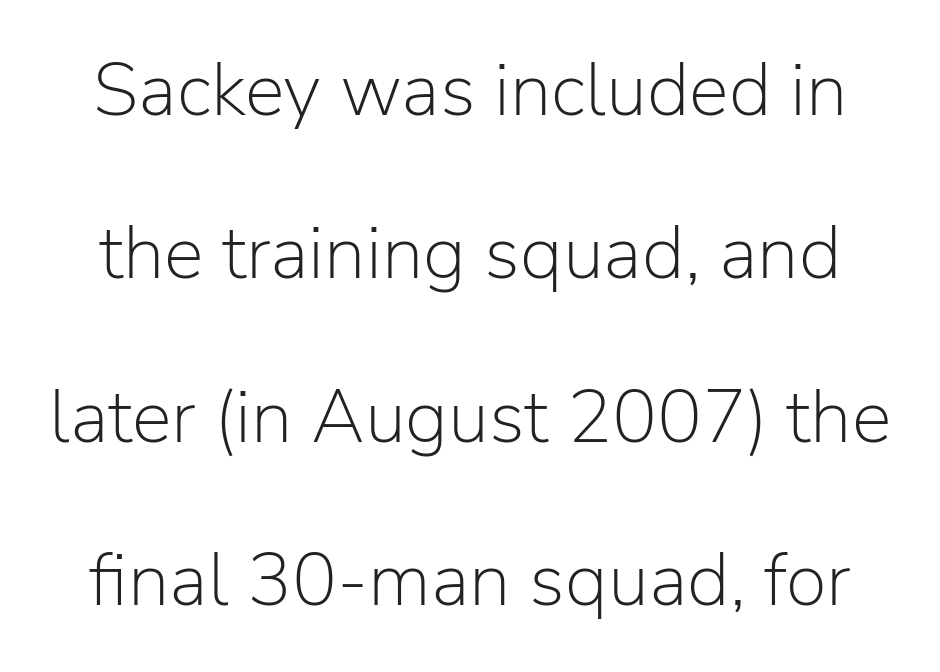
Regarding leading, the lines here are spaced well apart. Proportional: the letters do not fall into vertical columns. Is the type heavy? It reads as light-to-regular instead. The gaps between neighbouring characters are ordinary and unremarkable. The lettering holds an erect, upright posture throughout.
